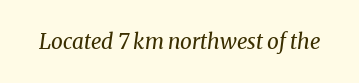
The passage shown has conventional tracking throughout. Every character sits at an angle, as italics do. A quiet, ordinary-to-light weight characterises the typeface. No word sits above an underline.
